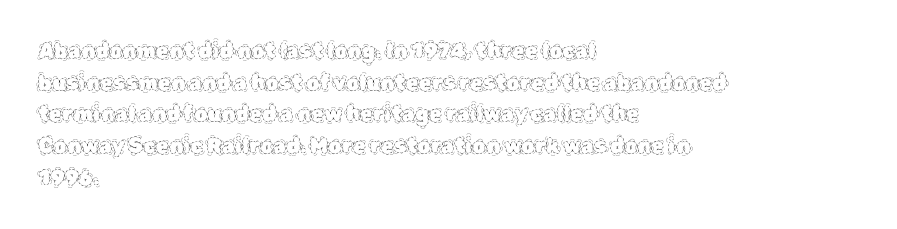
Style check: upright. Leftover space on each line is placed entirely after the last word. The rows are spaced the way most documents space them. The font is comparable to plain body text, perhaps lighter. Honestly, there is no underline to notice here at all. Nobody touched the tracking dial on this one.
